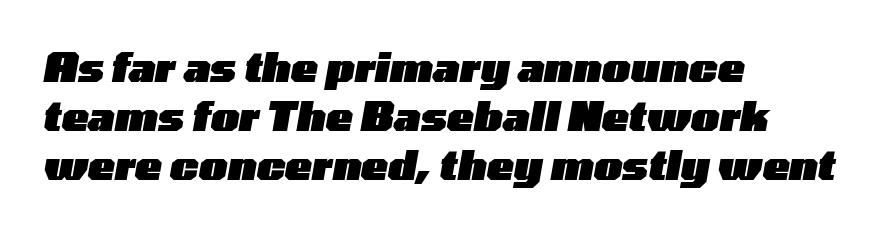
{"italic": "yes", "lean": "right", "slant_degrees": 10, "bold": "yes", "weight": "heavy", "width": "wide", "stroke_contrast": "low", "x_height": "medium", "monospaced": "no", "underline": "no", "align": "left", "line_spacing_ratio": 1.23, "letter_spacing": "normal", "letter_spacing_em": 0.0, "glyph_px": 40}
